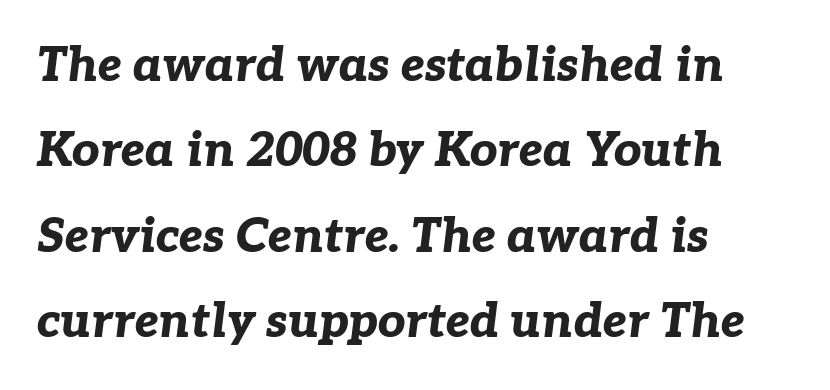
Q: Is the text bold? A: Yes.
Q: Is the text italic (slanted)? A: Yes, it leans right by about 7 degrees.
Q: Is the text underlined? A: No.
Q: How is the paragraph aligned? A: Left-aligned.
Q: Is the spacing between letters normal or unusually wide? A: Normal.
Q: Width (condensed, normal, or wide)? A: Normal.
Q: Stroke contrast? A: Low.
Q: x-height? A: Medium.
Q: Monospaced? A: No.
